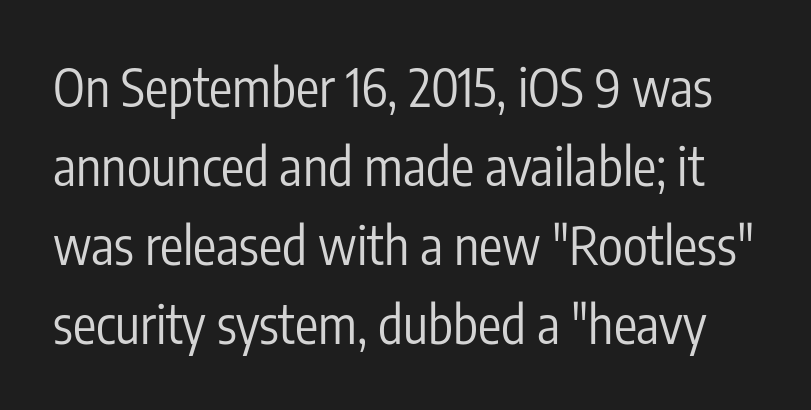
The glyphs are unaccompanied by any horizontal stroke below them. The rendering shows plain stroke endings on the letterforms — a sans-serif design. Stems here are at most as thick as an everyday book face. Looks like regular typesetting: each glyph gets only the width it needs.
